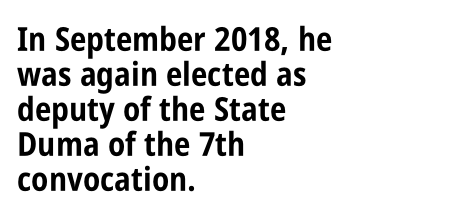
The image shows 33 px bold, condensed sans-serif type, upright; set left-aligned, tight line spacing (1.06x), normal letter spacing, not underlined; low stroke contrast and a large x-height.
